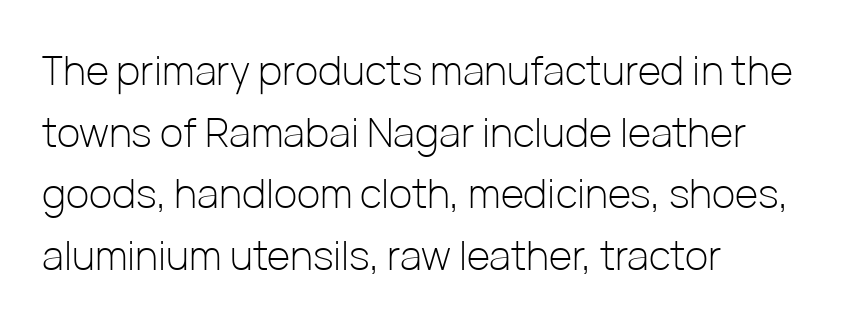
Q: Is the text bold? A: No.
Q: Is the text italic (slanted)? A: No, it is upright.
Q: Is the typeface a serif or a sans-serif typeface? A: Sans-serif.
Q: Is the text underlined? A: No.
Q: How is the paragraph aligned? A: Left-aligned.
Q: Is the spacing between letters normal or unusually wide? A: Normal.
Q: Is the spacing between lines tight, normal or loose? A: Normal.
Q: Width (condensed, normal, or wide)? A: Normal.
Q: Stroke contrast? A: Low.
Q: x-height? A: Medium.
Q: Monospaced? A: No.
